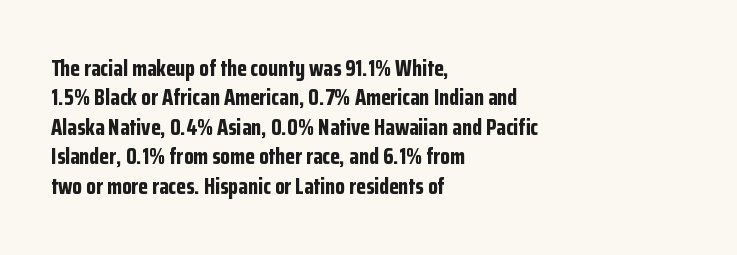
{"italic": "no", "bold": "yes", "underline": "no", "align": "left", "line_spacing": "normal", "line_spacing_ratio": 1.34, "letter_spacing": "normal", "letter_spacing_em": 0.0, "glyph_px": 22}
